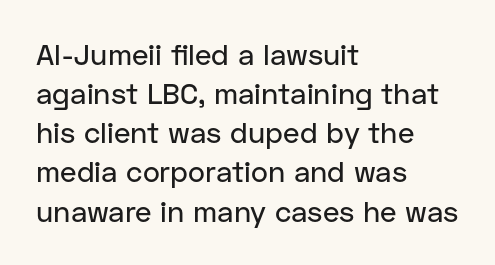
Q: Is the text italic (slanted)? A: No, it is upright.
Q: Is the typeface a serif or a sans-serif typeface? A: Sans-serif.
Q: Is the text underlined? A: No.
Q: How is the paragraph aligned? A: Left-aligned.
Q: Is the spacing between letters normal or unusually wide? A: Normal.
Q: Is the spacing between lines tight, normal or loose? A: Normal.
Q: Width (condensed, normal, or wide)? A: Normal.
Q: Stroke contrast? A: Low.
Q: x-height? A: Medium.
Q: Monospaced? A: No.
